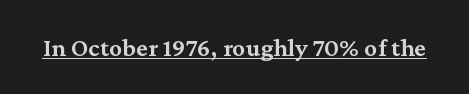
Q: Is the text bold? A: Semi-bold.
Q: Is the text italic (slanted)? A: No, it is upright.
Q: Is the text underlined? A: Yes.
Q: Is the spacing between letters normal or unusually wide? A: Normal.
